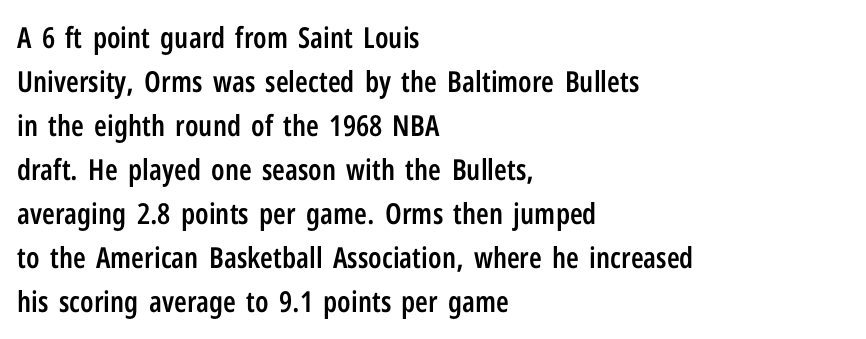
Any mark beneath the type? The region is blank. Is this a fixed-width face? No — the glyphs have proportional, varying widths. The glyphs have the mass of a demibold cut, below bold. The rag falls on the right side of this text block. Nobody touched the tracking dial on this one.
